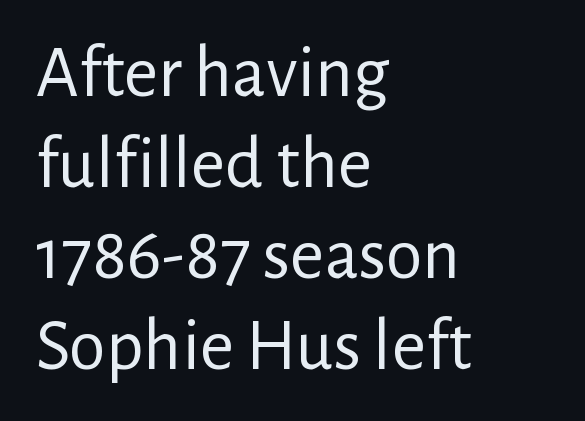
The image shows 74 px regular-weight sans-serif type, upright; set left-aligned, line spacing 1.23x, normal letter spacing, not underlined; low stroke contrast and a medium x-height.
